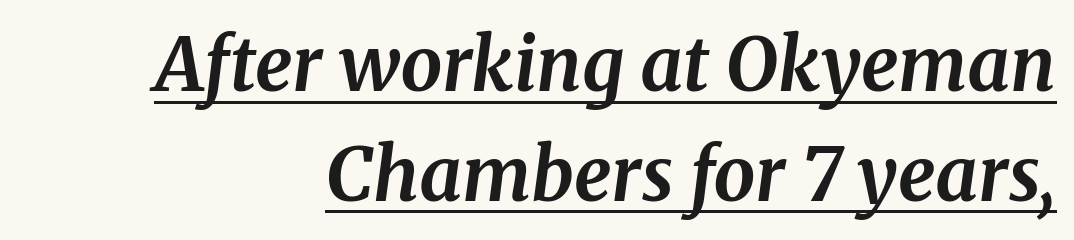
{"serif": "yes", "italic": "yes", "lean": "right", "slant_degrees": 8, "bold": "yes", "weight": "bold", "width": "normal", "stroke_contrast": "medium", "x_height": "medium", "monospaced": "no", "underline": "yes", "align": "right", "line_spacing": "normal", "line_spacing_ratio": 1.48, "letter_spacing": "normal", "letter_spacing_em": 0.0, "glyph_px": 74}
